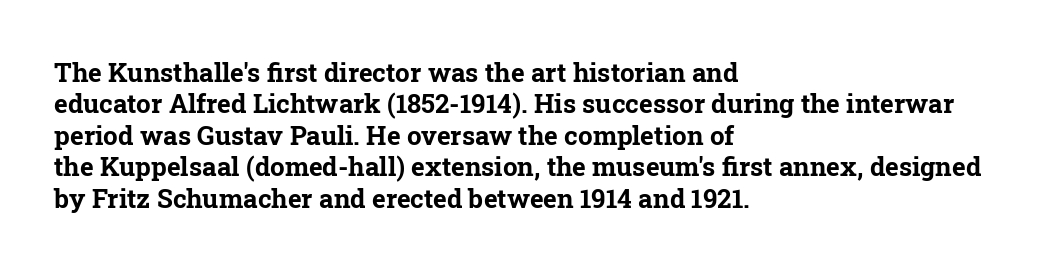
The image shows 26 px bold type, upright; set left-aligned, line spacing 1.21x, normal letter spacing, not underlined.
